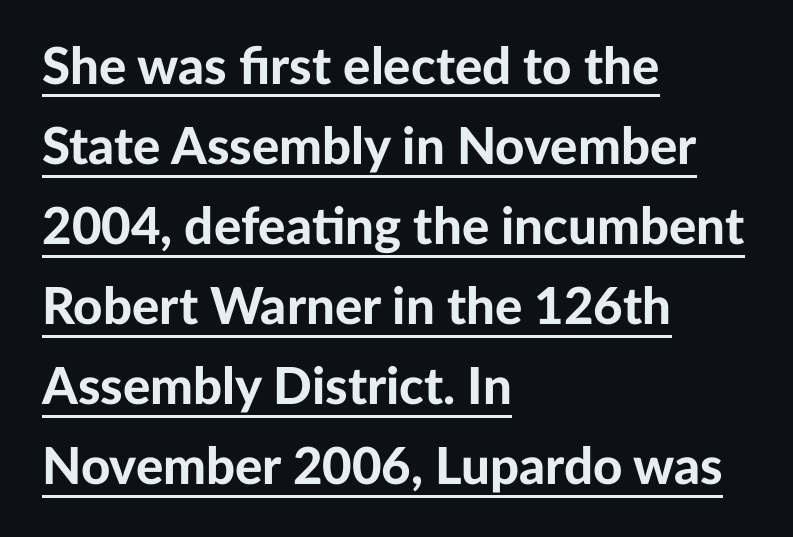
The image shows 51 px bold sans-serif type, upright; set left-aligned, normal line spacing (1.57x), normal letter spacing, underlined; low stroke contrast and a medium x-height.
